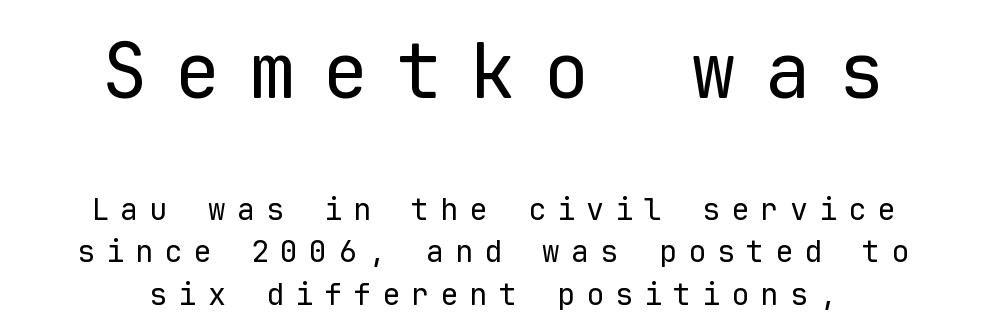
{"serif": "no", "italic": "no", "bold": "no", "weight": "regular", "width": "normal", "stroke_contrast": "low", "x_height": "medium", "monospaced": "yes", "underline": "no", "align": "center", "line_spacing": "normal", "line_spacing_ratio": 1.42, "letter_spacing": "wide", "letter_spacing_em": 0.37, "larger_block": "first", "size_ratio": 2.53, "glyph_px": 76}
